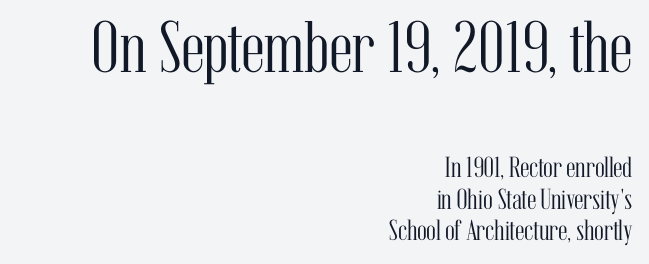
Does the bottom block carry the larger type? No, the top block does. Any mark beneath the type? The region is blank. Note: serifs present on the glyphs. Every row of glyphs terminates at an identical x-position on the right. The face used here is proportionally spaced, like ordinary book or web type. This reads as an unemphasized weight, regular at the heaviest.
